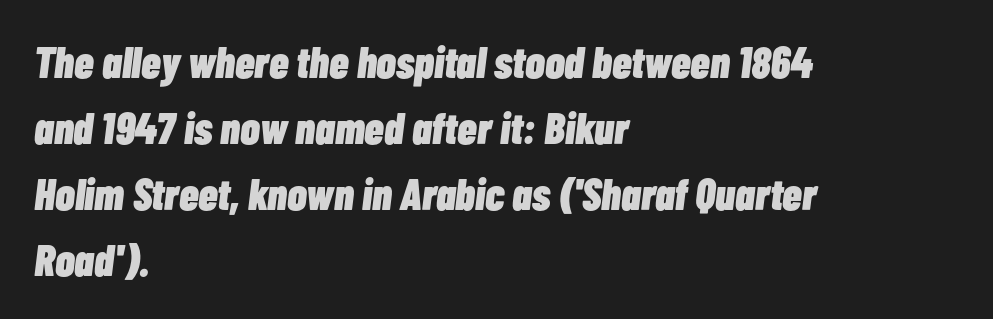
The image shows 44 px heavy, condensed type, italic (leaning right); set left-aligned, normal line spacing (1.5x), normal letter spacing, not underlined; low stroke contrast and a medium x-height.
